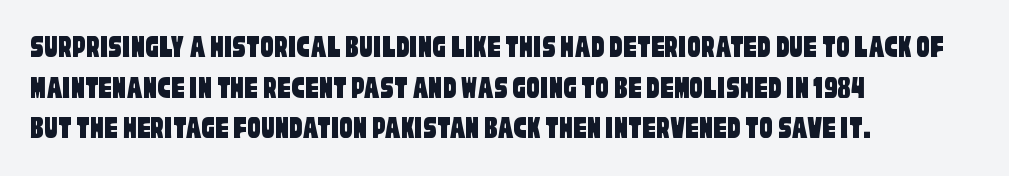
The image shows 33 px condensed sans-serif type; set left-aligned, line spacing 1.23x, normal letter spacing, not underlined; low stroke contrast and a large x-height.
